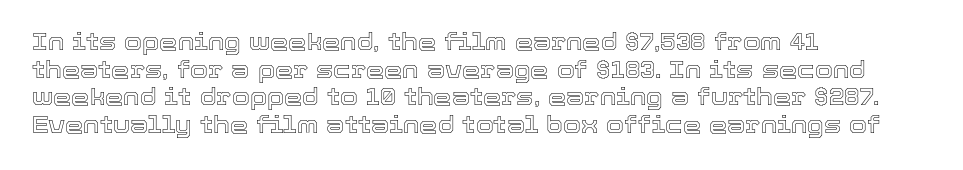
{"italic": "no", "underline": "no", "align": "left", "line_spacing_ratio": 1.2, "letter_spacing": "normal", "letter_spacing_em": 0.0, "glyph_px": 23}
